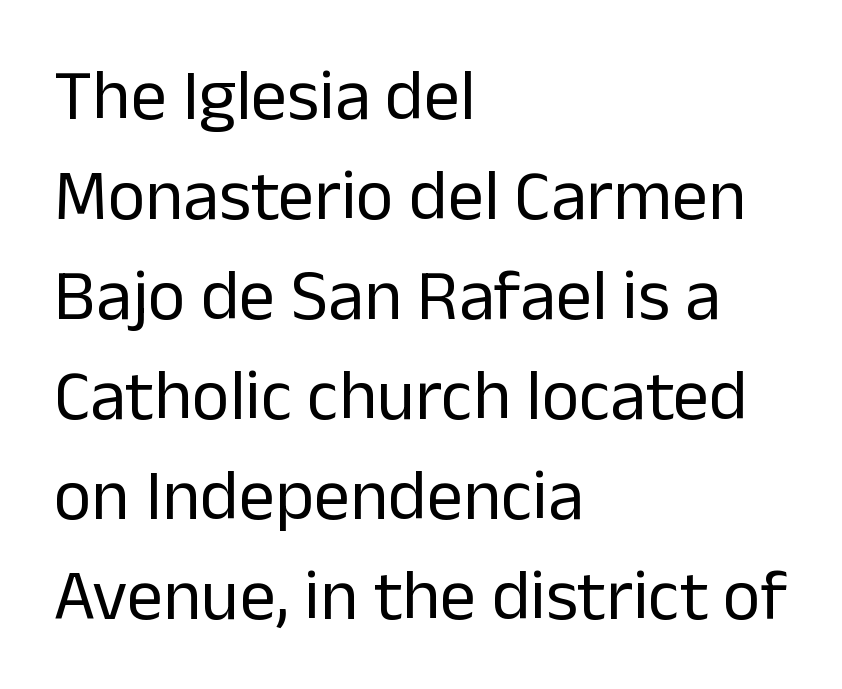
Q: Is the text bold? A: No.
Q: Is the text italic (slanted)? A: No, it is upright.
Q: Is the typeface a serif or a sans-serif typeface? A: Sans-serif.
Q: Is the text underlined? A: No.
Q: How is the paragraph aligned? A: Left-aligned.
Q: Is the spacing between letters normal or unusually wide? A: Normal.
Q: Is the spacing between lines tight, normal or loose? A: Normal.
Q: Width (condensed, normal, or wide)? A: Normal.
Q: Stroke contrast? A: Low.
Q: x-height? A: Medium.
Q: Monospaced? A: No.
